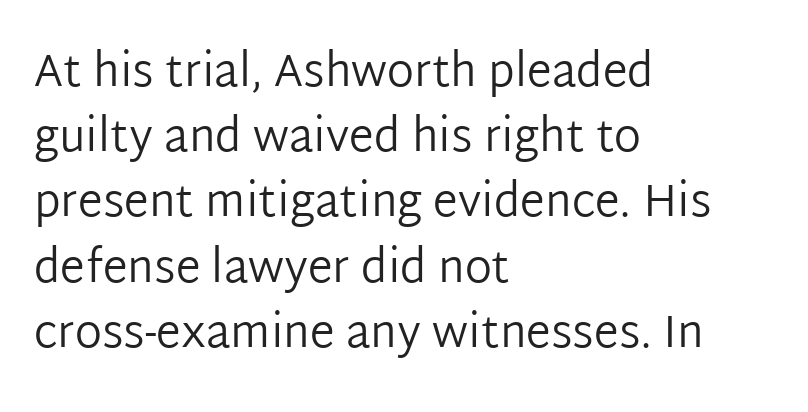
The image shows 45 px regular-weight sans-serif type, upright; set left-aligned, normal line spacing (1.45x), normal letter spacing, not underlined; low stroke contrast and a medium x-height.
